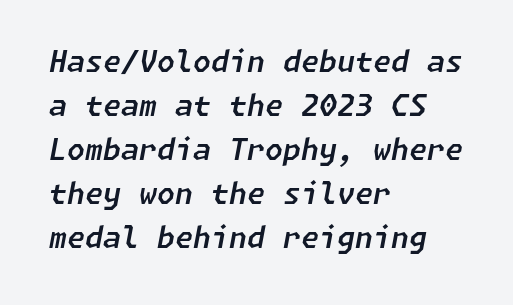
Q: Is the text italic (slanted)? A: Yes, it leans right by about 11 degrees.
Q: Is the text underlined? A: No.
Q: How is the paragraph aligned? A: Left-aligned.
Q: Is the spacing between letters normal or unusually wide? A: Normal.
Q: Is the spacing between lines tight, normal or loose? A: Normal.
Q: Width (condensed, normal, or wide)? A: Normal.
Q: Stroke contrast? A: Low.
Q: x-height? A: Medium.
